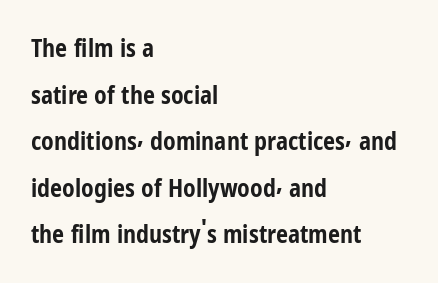
Students, note that the glyphs here touch the page at normal intervals. These lines were composed using upright roman letters. Successive baselines arrive slowly, with a big drop between each. The characters look thick and weighty, a clear bold. The text block is weighted toward the left margin, trailing off unevenly rightward. The strip under each line holds only bare page.
